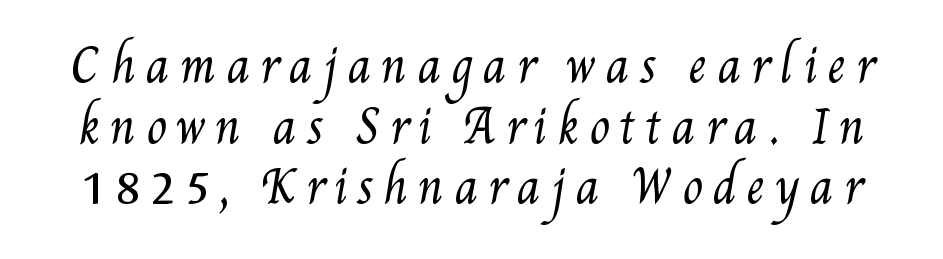
The image shows 46 px regular-weight, condensed type; set normal line spacing (1.32x), unusually wide letter spacing (+0.21 em), not underlined; medium stroke contrast and a small x-height.
